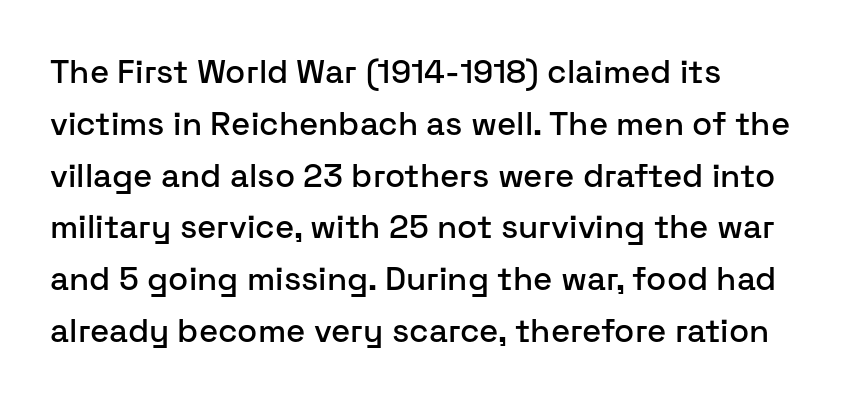
The image shows 33 px sans-serif type, upright; set left-aligned, normal line spacing (1.57x), normal letter spacing, not underlined; low stroke contrast and a medium x-height.
